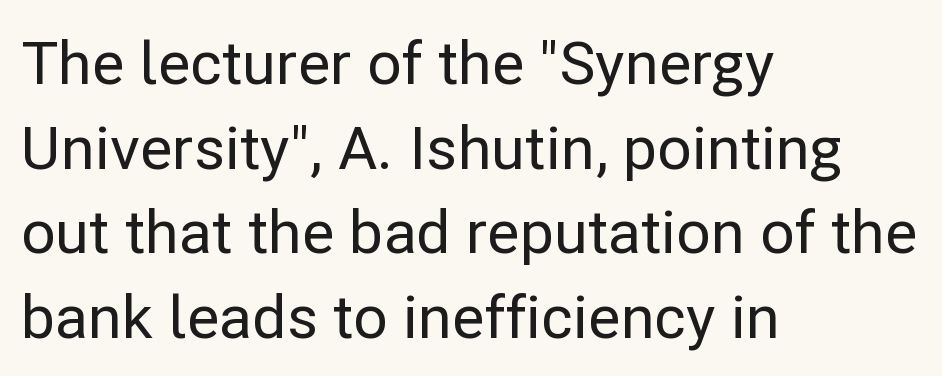
{"serif": "no", "italic": "no", "width": "normal", "stroke_contrast": "low", "x_height": "medium", "monospaced": "no", "underline": "no", "align": "left", "line_spacing": "normal", "line_spacing_ratio": 1.41, "letter_spacing": "normal", "letter_spacing_em": 0.0, "glyph_px": 60}
